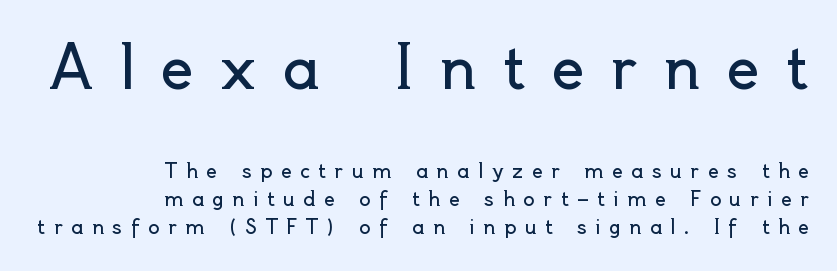
Decoration check: the copy has no underline. Character widths vary here, with narrow letters taking less room than wide ones. Nope, no serifs anywhere on these letters. Stem width sits at or under what a default text font uses. A typesetter would call this leading conventional body-copy spacing.
